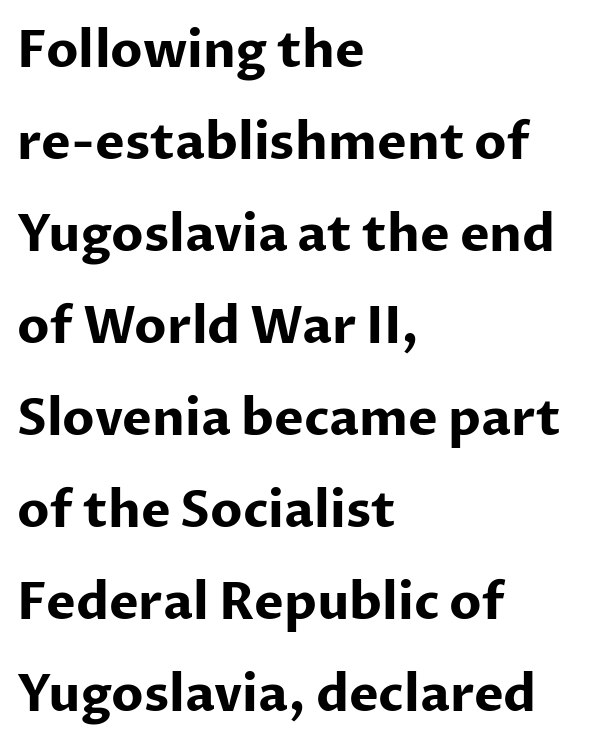
Q: Is the text bold? A: Yes.
Q: Is the text italic (slanted)? A: No, it is upright.
Q: Is the typeface a serif or a sans-serif typeface? A: Sans-serif.
Q: Is the text underlined? A: No.
Q: How is the paragraph aligned? A: Left-aligned.
Q: Is the spacing between letters normal or unusually wide? A: Normal.
Q: Width (condensed, normal, or wide)? A: Normal.
Q: Stroke contrast? A: Low.
Q: x-height? A: Medium.
Q: Monospaced? A: No.
